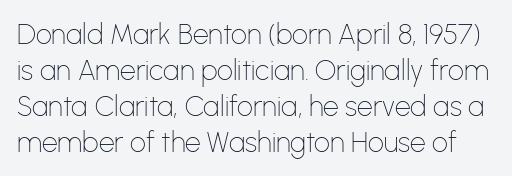
Is this a heavy cut? Hardly; it is regular or lighter. The lettering holds an erect, upright posture throughout. Each letter's strokes conclude bluntly, with no projecting serifs. Here the glyphs are tracked normally, forming tight word shapes. This rendering features lettering with no underline.
